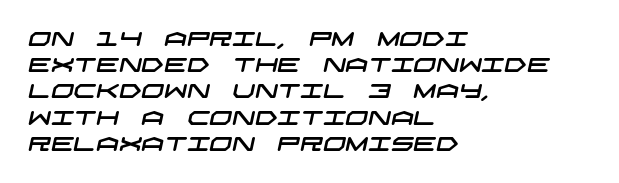
The image shows 20 px text type; set left-aligned, normal line spacing (1.31x), normal letter spacing, not underlined.
